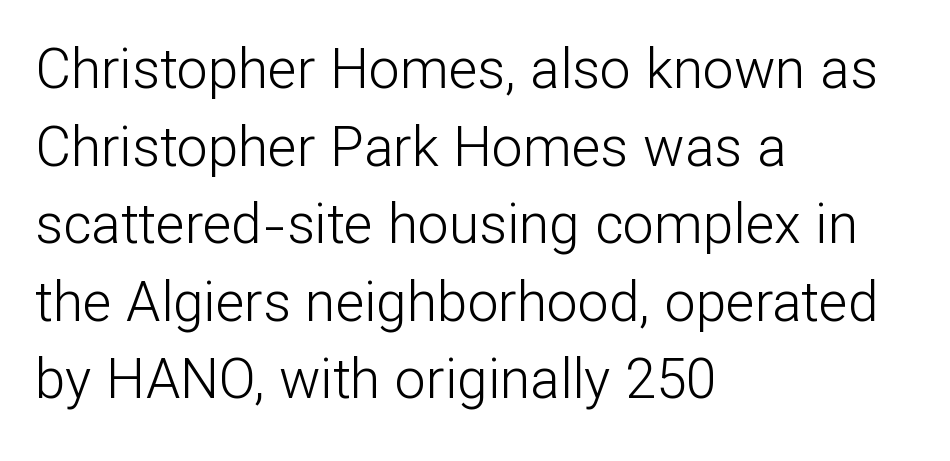
The image shows 55 px light sans-serif type, upright; set left-aligned, normal line spacing (1.41x), normal letter spacing, not underlined; low stroke contrast and a medium x-height.
